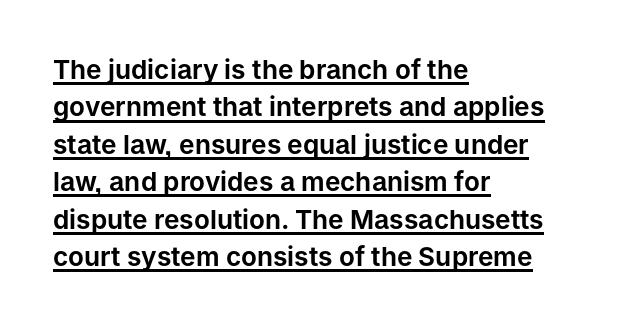
Q: Is the text italic (slanted)? A: No, it is upright.
Q: Is the text underlined? A: Yes.
Q: How is the paragraph aligned? A: Left-aligned.
Q: Is the spacing between letters normal or unusually wide? A: Normal.
Q: Is the spacing between lines tight, normal or loose? A: Normal.
